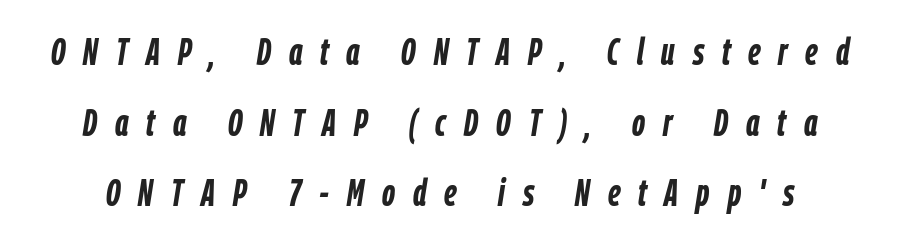
Does the lettering tilt? It does — this is italic. The zone under the glyphs is completely vacant. Caption: bold face, heavy strokes. Is the letter spacing exaggerated? Yes — the characters are pushed far apart. Looks like regular typesetting: each glyph gets only the width it needs.
